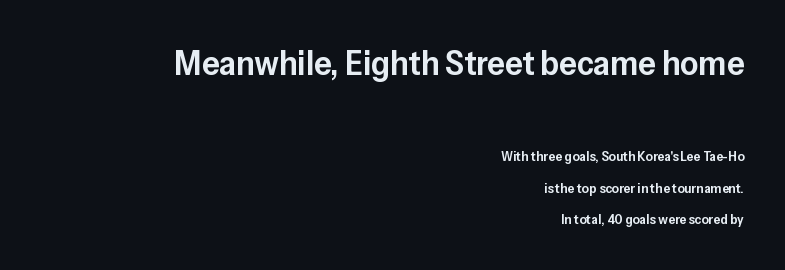
Q: Is the text bold? A: Semi-bold.
Q: Is the text italic (slanted)? A: No, it is upright.
Q: Is the typeface a serif or a sans-serif typeface? A: Sans-serif.
Q: Is the text underlined? A: No.
Q: How is the paragraph aligned? A: Right-aligned.
Q: Is the spacing between letters normal or unusually wide? A: Normal.
Q: Is the spacing between lines tight, normal or loose? A: Loose.
Q: Which block of text is set in a larger size, the first (top) or the second (bottom)? A: The first (top) one.
Q: Width (condensed, normal, or wide)? A: Normal.
Q: Stroke contrast? A: Low.
Q: x-height? A: Medium.
Q: Monospaced? A: No.
